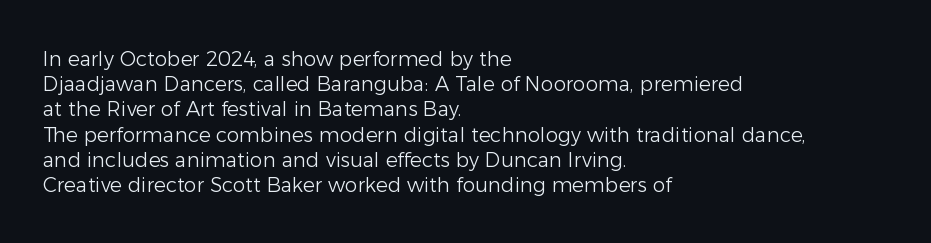
{"italic": "no", "bold": "no", "underline": "no", "align": "left", "line_spacing": "normal", "line_spacing_ratio": 1.26, "letter_spacing": "normal", "letter_spacing_em": 0.0, "glyph_px": 20}
